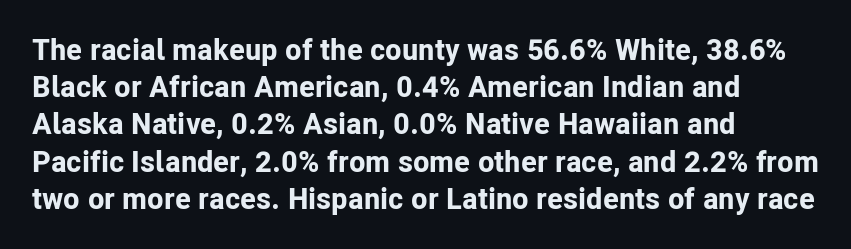
The image shows 30 px bold sans-serif type, upright; set left-aligned, line spacing 1.24x, normal letter spacing, not underlined; low stroke contrast and a medium x-height.
